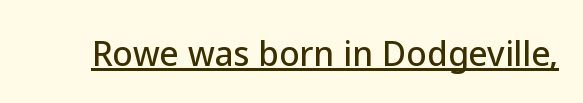
The image shows 33 px sans-serif type, upright; set normal letter spacing, underlined; low stroke contrast and a medium x-height.
